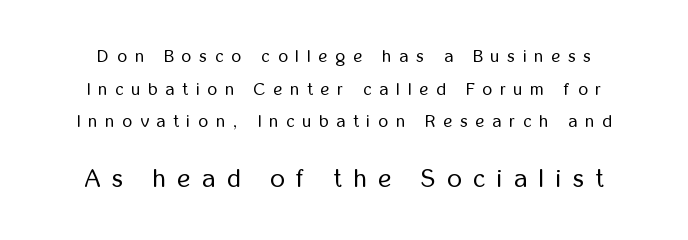
The image shows 25 px text type, upright; set loose line spacing (1.92x), unusually wide letter spacing (+0.48 em), not underlined; the second (bottom) block is 1.47x larger.
